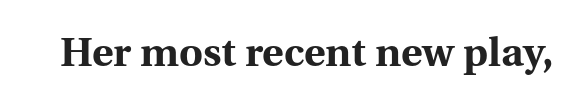
The image shows 41 px bold serif type, upright; set normal letter spacing, not underlined; medium stroke contrast and a medium x-height.
